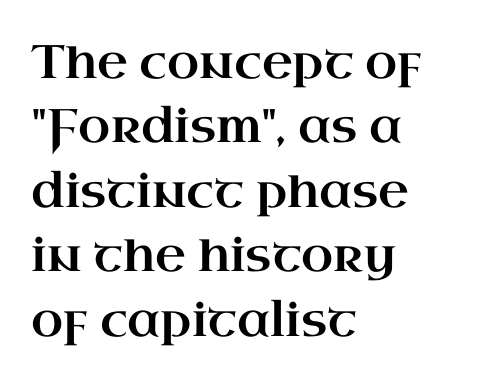
Q: Is the text italic (slanted)? A: No, it is upright.
Q: Is the typeface a serif or a sans-serif typeface? A: Serif.
Q: Is the text underlined? A: No.
Q: How is the paragraph aligned? A: Left-aligned.
Q: Is the spacing between letters normal or unusually wide? A: Normal.
Q: Is the spacing between lines tight, normal or loose? A: Normal.
Q: Width (condensed, normal, or wide)? A: Wide.
Q: Stroke contrast? A: High.
Q: x-height? A: Small.
Q: Monospaced? A: No.
